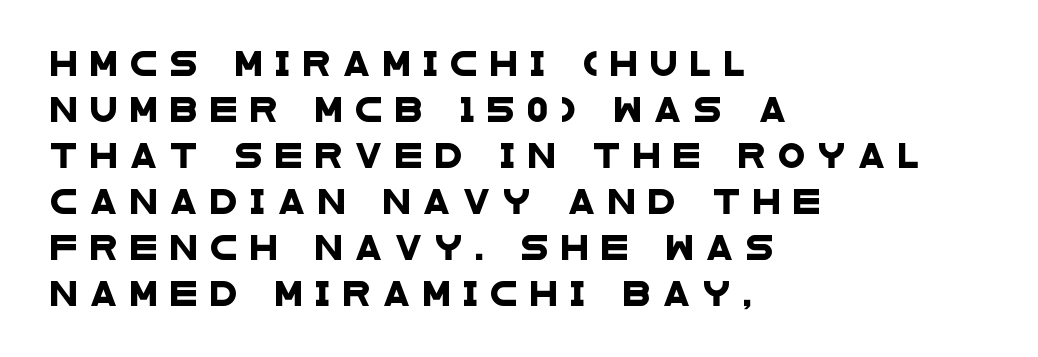
Q: Is the text underlined? A: No.
Q: How is the paragraph aligned? A: Left-aligned.
Q: Is the spacing between letters normal or unusually wide? A: Unusually wide.
